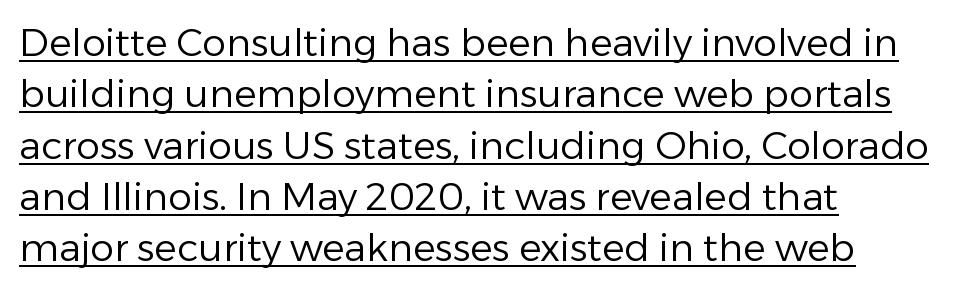
A rule runs beneath these lines of type. These lines were composed using upright roman letters. The type family on display is of the sans-serif kind. Casual observation: everything's shoved over to the left. This rendering leaves character spacing at its baseline value.
